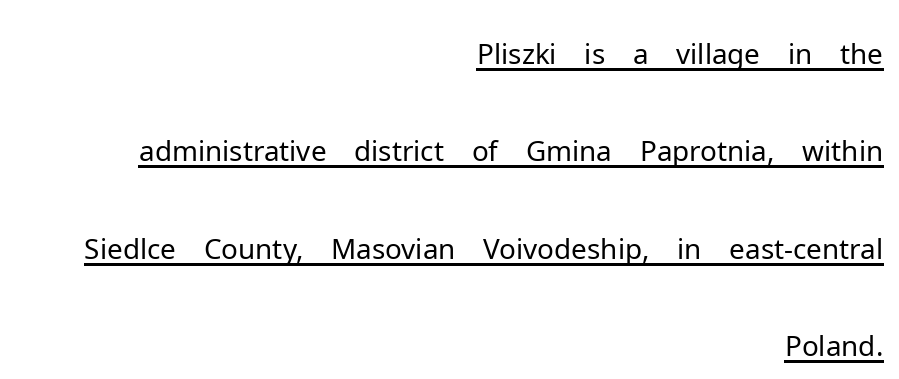
These glyphs show unthickened strokes, regular width or finer. The passage shown is typed in a proportional face where columns would drift. A roman cut, with each character standing at attention. The rendering shows plain stroke endings on the letterforms — a sans-serif design. The type is set solid horizontally, with unmodified tracking. Check the space under the baseline: a stroke is drawn there.
